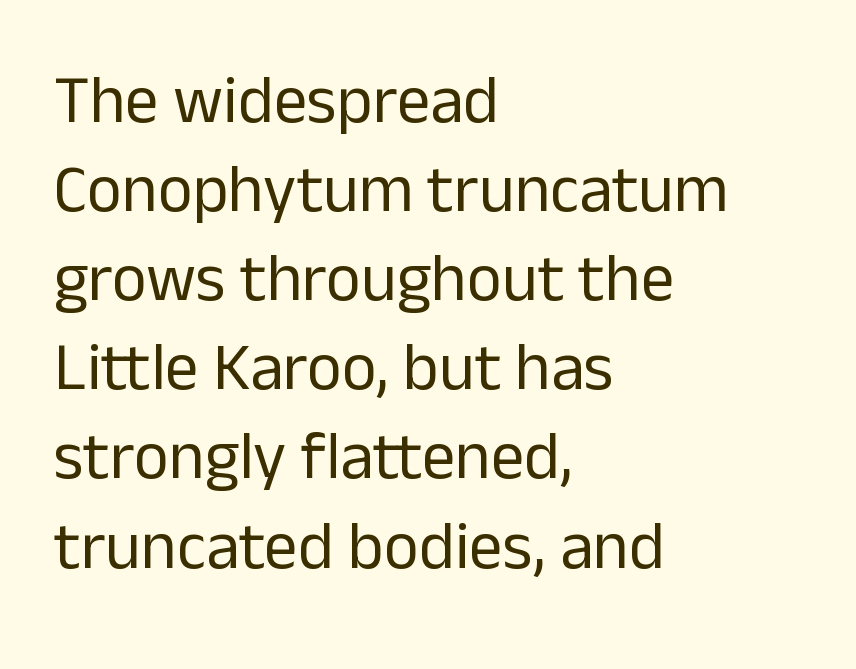
The image shows 67 px regular-weight sans-serif type, upright; set left-aligned, normal line spacing (1.33x), normal letter spacing, not underlined; low stroke contrast and a medium x-height.
